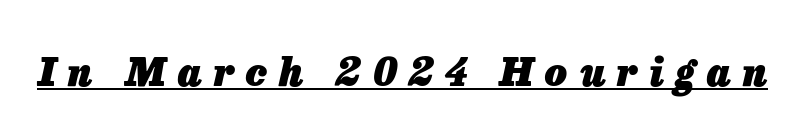
Q: Is the text bold? A: Yes.
Q: Is the text italic (slanted)? A: Yes, it leans right by about 13 degrees.
Q: Is the text underlined? A: Yes.
Q: Is the spacing between letters normal or unusually wide? A: Unusually wide.
Q: Width (condensed, normal, or wide)? A: Normal.
Q: Stroke contrast? A: Low.
Q: x-height? A: Medium.
Q: Monospaced? A: No.
